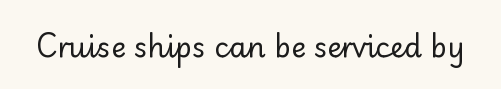
Q: Is the text bold? A: No.
Q: Is the text italic (slanted)? A: No, it is upright.
Q: Is the typeface a serif or a sans-serif typeface? A: Sans-serif.
Q: Is the text underlined? A: No.
Q: Is the spacing between letters normal or unusually wide? A: Normal.
Q: Width (condensed, normal, or wide)? A: Normal.
Q: Stroke contrast? A: Low.
Q: x-height? A: Small.
Q: Monospaced? A: No.
